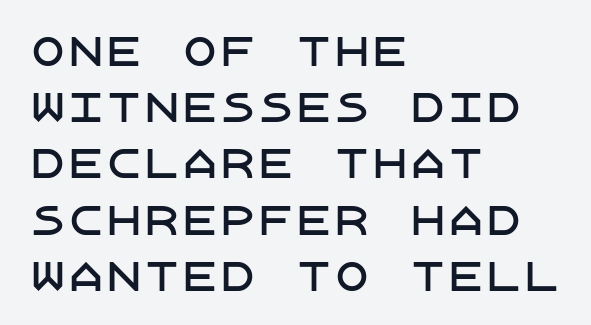
Q: Is the text italic (slanted)? A: No, it is upright.
Q: Is the typeface a serif or a sans-serif typeface? A: Sans-serif.
Q: Is the text underlined? A: No.
Q: How is the paragraph aligned? A: Left-aligned.
Q: Is the spacing between letters normal or unusually wide? A: Normal.
Q: Is the spacing between lines tight, normal or loose? A: Normal.
Q: Width (condensed, normal, or wide)? A: Normal.
Q: Stroke contrast? A: Low.
Q: x-height? A: Large.
